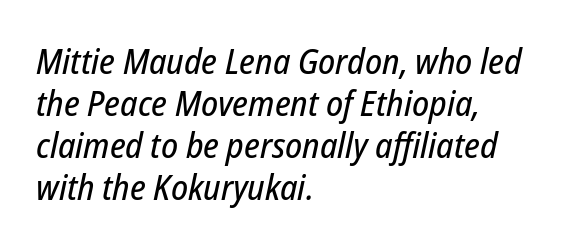
Q: Is the text italic (slanted)? A: Yes, it leans right by about 12 degrees.
Q: Is the text underlined? A: No.
Q: How is the paragraph aligned? A: Left-aligned.
Q: Is the spacing between letters normal or unusually wide? A: Normal.
Q: Width (condensed, normal, or wide)? A: Condensed.
Q: Stroke contrast? A: Low.
Q: x-height? A: Medium.
Q: Monospaced? A: No.
